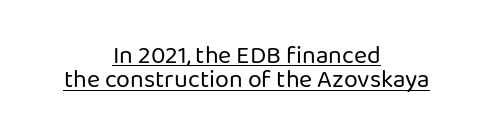
The image shows 25 px text type, upright; set centered, tight line spacing (0.98x), normal letter spacing, underlined.
